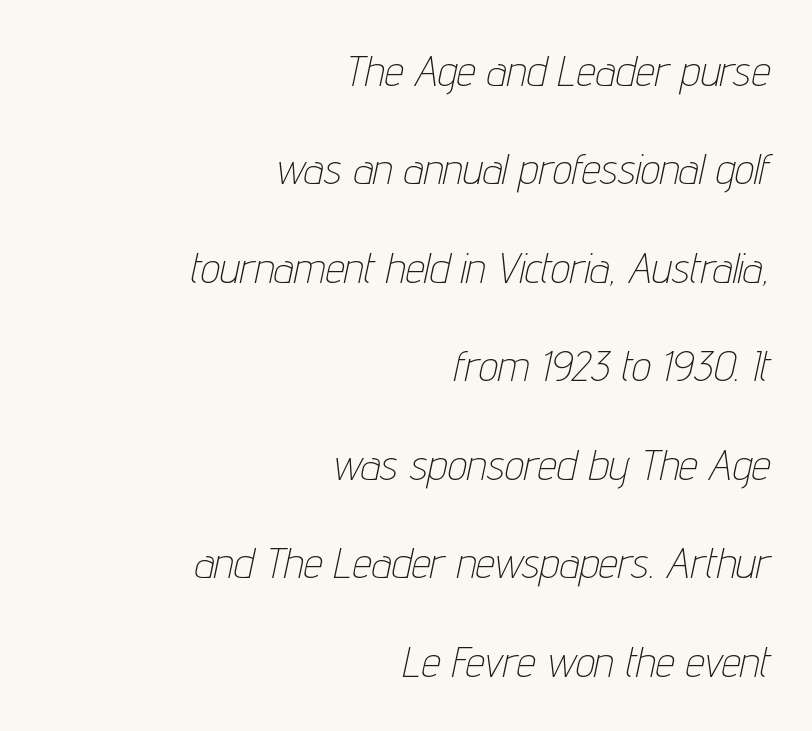
The image shows 43 px thin, condensed type, italic (leaning right); set right-aligned, loose line spacing (2.29x), normal letter spacing, not underlined; low stroke contrast and a medium x-height.
